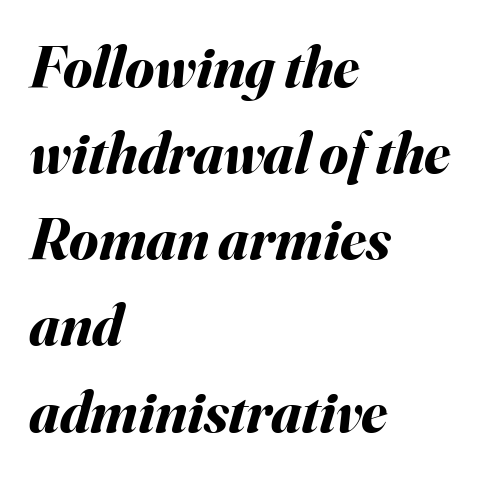
Q: Is the text bold? A: Yes.
Q: Is the text italic (slanted)? A: Yes, it leans right by about 16 degrees.
Q: Is the text underlined? A: No.
Q: How is the paragraph aligned? A: Left-aligned.
Q: Is the spacing between letters normal or unusually wide? A: Normal.
Q: Is the spacing between lines tight, normal or loose? A: Normal.
Q: Width (condensed, normal, or wide)? A: Normal.
Q: Stroke contrast? A: Medium.
Q: x-height? A: Small.
Q: Monospaced? A: No.
